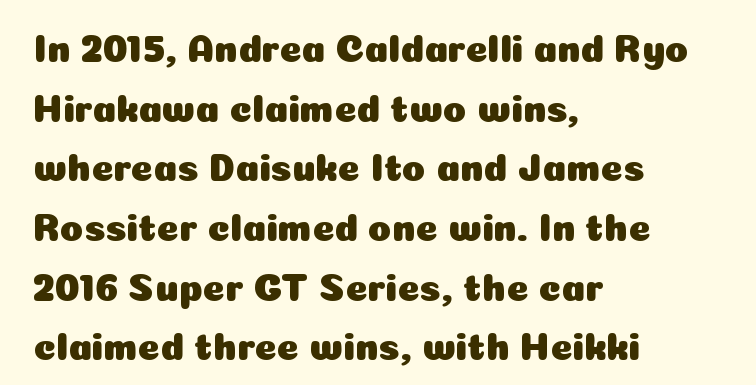
The image shows 38 px sans-serif type, upright; set left-aligned, normal line spacing (1.57x), normal letter spacing, not underlined; low stroke contrast and a medium x-height.
